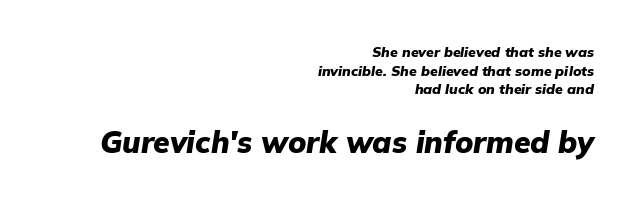
{"italic": "yes", "lean": "right", "slant_degrees": 9, "bold": "yes", "weight": "heavy", "width": "normal", "stroke_contrast": "low", "x_height": "medium", "monospaced": "no", "underline": "no", "align": "right", "line_spacing": "normal", "line_spacing_ratio": 1.33, "letter_spacing": "normal", "letter_spacing_em": 0.0, "larger_block": "second", "size_ratio": 2.14, "glyph_px": 30}
